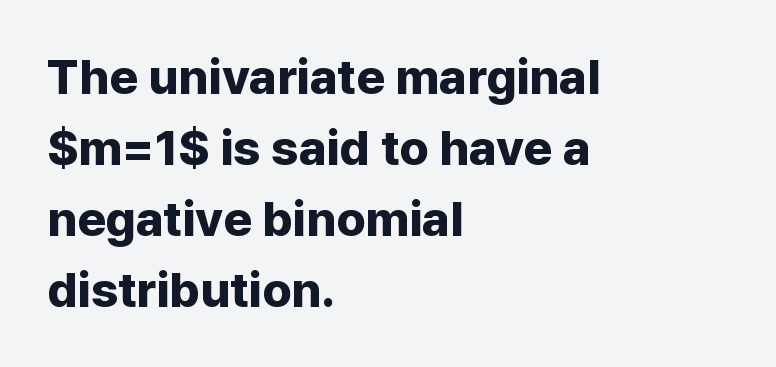
The image shows 49 px bold sans-serif type, upright; set left-aligned, normal line spacing (1.45x), normal letter spacing, not underlined; low stroke contrast and a medium x-height.
